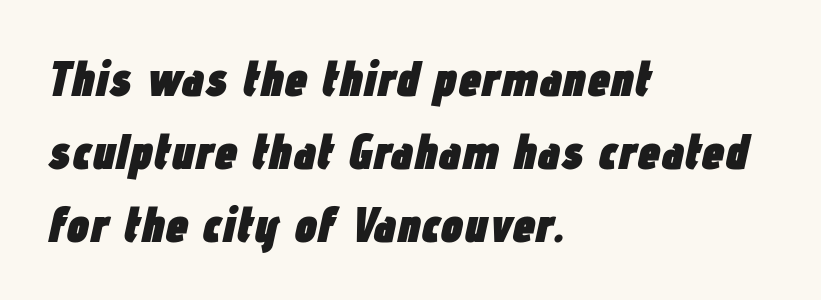
Baseline-to-baseline distance is the conventional proportion of letter height. You could not count columns in this text — the font is proportionally spaced. Compared with typical body copy, the letter spacing here is the same. The sample has been set heavy, in full bold.
